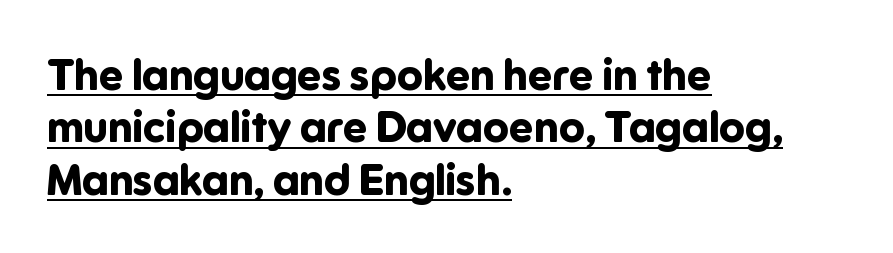
Q: Is the text bold? A: Yes.
Q: Is the text italic (slanted)? A: No, it is upright.
Q: Is the typeface a serif or a sans-serif typeface? A: Sans-serif.
Q: Is the text underlined? A: Yes.
Q: How is the paragraph aligned? A: Left-aligned.
Q: Is the spacing between letters normal or unusually wide? A: Normal.
Q: Width (condensed, normal, or wide)? A: Normal.
Q: Stroke contrast? A: Low.
Q: x-height? A: Medium.
Q: Monospaced? A: No.
